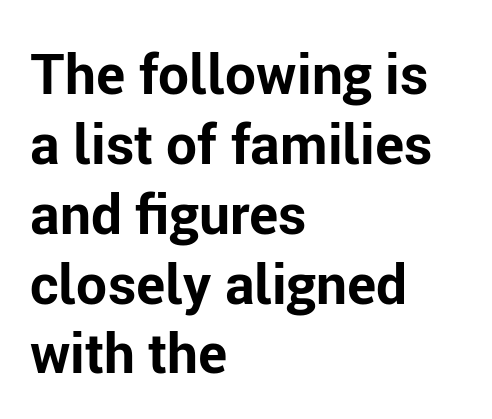
The image shows 55 px bold sans-serif type, upright; set left-aligned, normal line spacing (1.27x), normal letter spacing, not underlined; low stroke contrast and a medium x-height.
